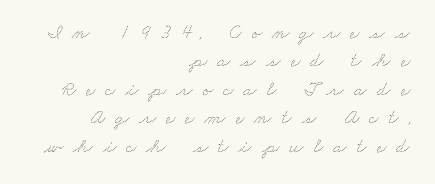
{"bold": "no", "underline": "no", "align": "right", "line_spacing": "normal", "line_spacing_ratio": 1.42, "letter_spacing": "wide", "letter_spacing_em": 0.49, "glyph_px": 20}
